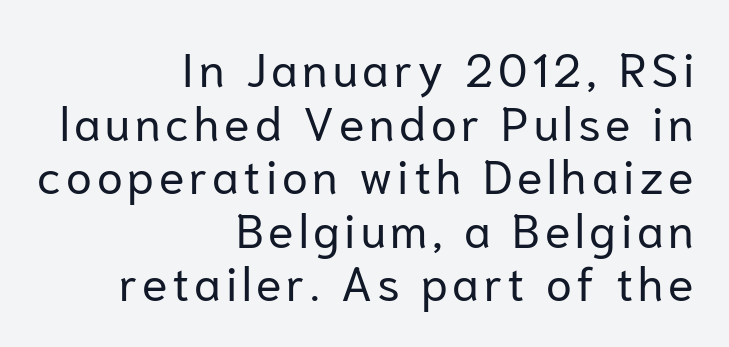
{"serif": "no", "italic": "no", "bold": "no", "weight": "regular", "width": "normal", "stroke_contrast": "low", "x_height": "medium", "monospaced": "no", "underline": "no", "align": "right", "line_spacing": "tight", "line_spacing_ratio": 1.14, "glyph_px": 47}
